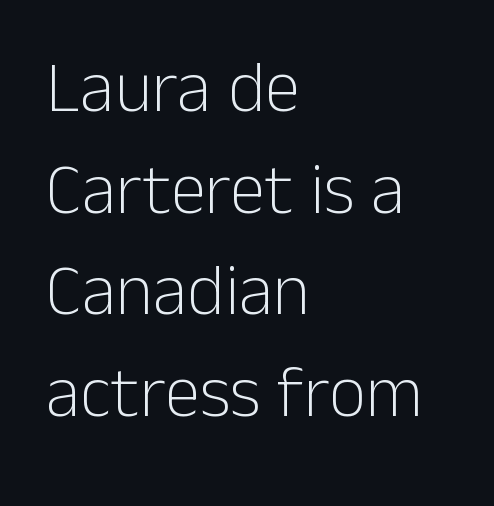
Spacing verdict: proportional, widths tailored to each character. To sum up the face: it is a sans, with no serifs. Heaviness? Minimal to ordinary, like unemphasized prose. Beneath every word, the page is bare. Short note: letters normally spaced. Where is the straight margin? On the left.
